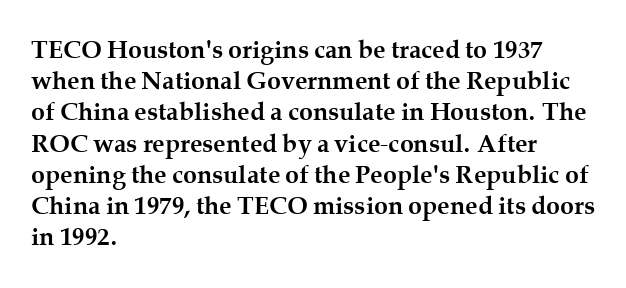
{"italic": "no", "bold": "yes", "underline": "no", "align": "left", "line_spacing": "normal", "line_spacing_ratio": 1.25, "letter_spacing": "normal", "letter_spacing_em": 0.0, "glyph_px": 25}
